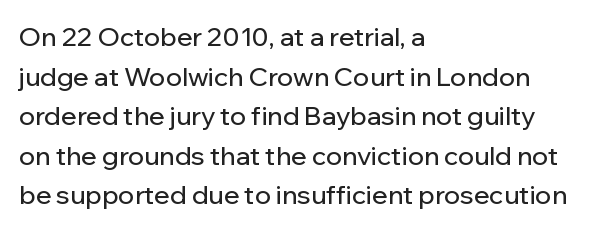
Interline gaps are of average width in this sample. The type sits square on the baseline with zero lean. Just letters on the line, the space beneath them empty. Students, note that the glyphs here touch the page at normal intervals. The rendering anchors every line to the left-hand side.
